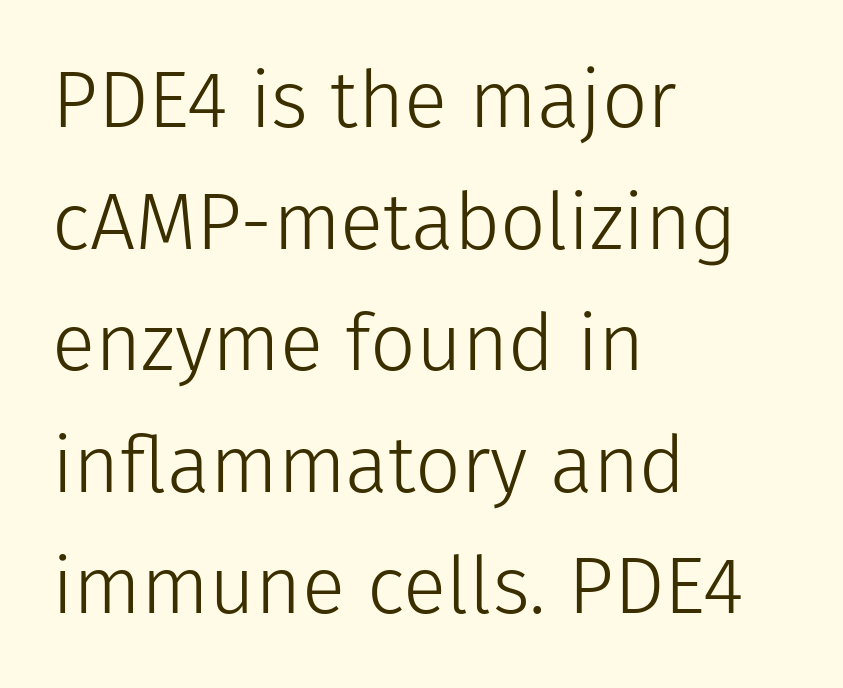
The image shows 80 px light sans-serif type, upright; set left-aligned, normal line spacing (1.52x), normal letter spacing, not underlined; low stroke contrast and a medium x-height.
